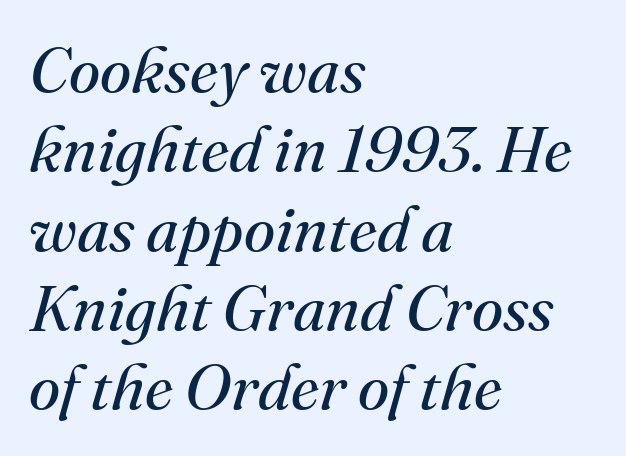
Q: Is the text bold? A: No.
Q: Is the text italic (slanted)? A: Yes, it leans right by about 16 degrees.
Q: Is the typeface a serif or a sans-serif typeface? A: Serif.
Q: Is the text underlined? A: No.
Q: How is the paragraph aligned? A: Left-aligned.
Q: Is the spacing between letters normal or unusually wide? A: Normal.
Q: Width (condensed, normal, or wide)? A: Normal.
Q: Stroke contrast? A: Medium.
Q: x-height? A: Small.
Q: Monospaced? A: No.
